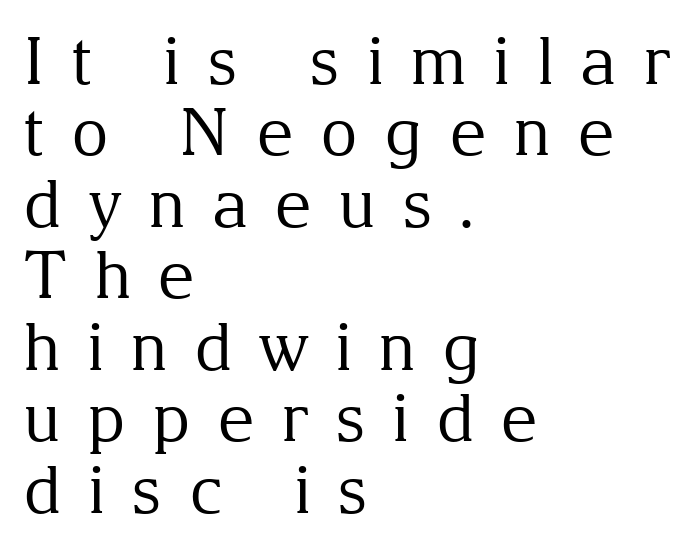
{"serif": "yes", "italic": "no", "bold": "no", "weight": "regular", "width": "normal", "stroke_contrast": "medium", "x_height": "medium", "monospaced": "no", "underline": "no", "align": "left", "line_spacing": "tight", "line_spacing_ratio": 1.1, "letter_spacing": "wide", "letter_spacing_em": 0.4, "glyph_px": 65}
